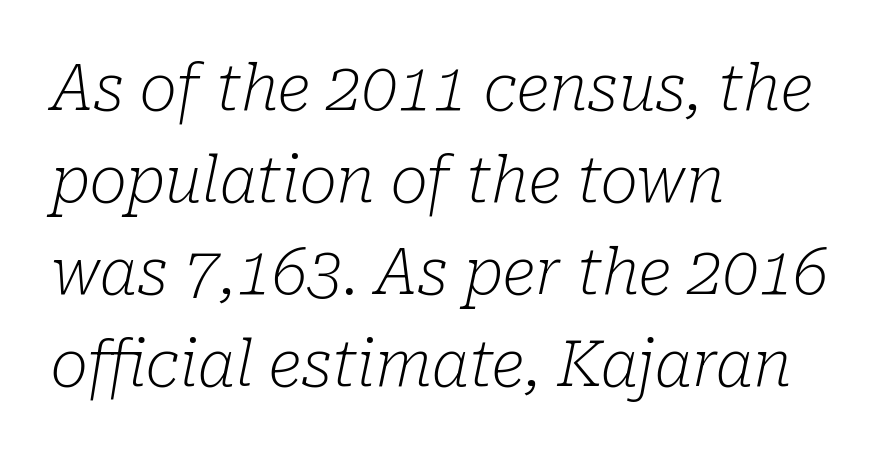
The image shows 63 px light serif type, italic (leaning right); set left-aligned, normal line spacing (1.46x), normal letter spacing, not underlined; low stroke contrast and a medium x-height.
